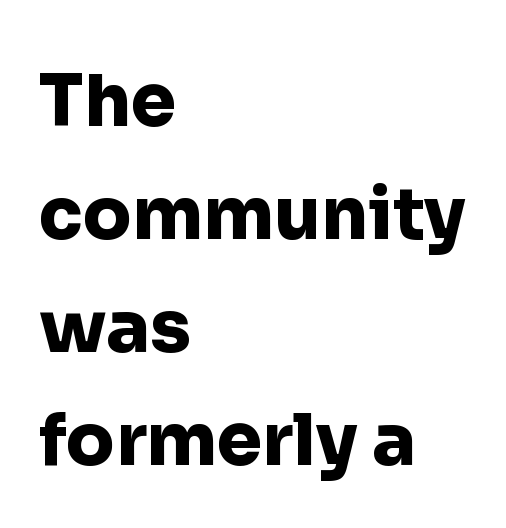
{"serif": "no", "italic": "no", "bold": "yes", "weight": "heavy", "width": "normal", "stroke_contrast": "low", "x_height": "medium", "monospaced": "no", "underline": "no", "align": "left", "line_spacing": "normal", "line_spacing_ratio": 1.57, "letter_spacing": "normal", "letter_spacing_em": 0.0, "glyph_px": 72}
